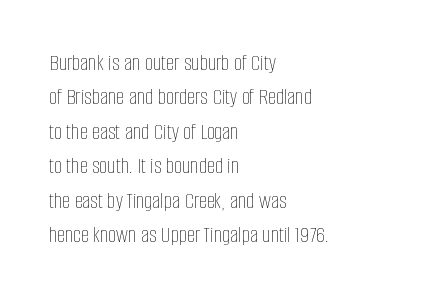
Observe the ordinary spacing: letters are neighbours, not strangers. Only glyphs here, with clear space below each row. Honestly, the row spacing looks completely unremarkable. No letter is thick-stroked: the sample isn't bold.
